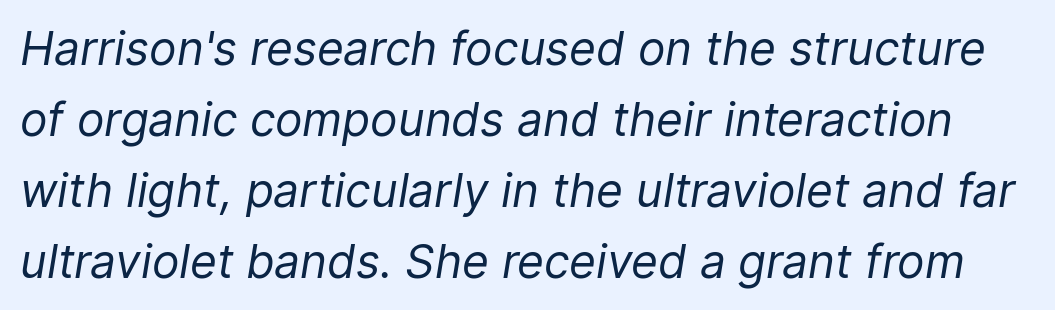
{"italic": "yes", "lean": "right", "slant_degrees": 9, "bold": "no", "weight": "regular", "width": "normal", "stroke_contrast": "low", "x_height": "medium", "monospaced": "no", "underline": "no", "line_spacing": "normal", "line_spacing_ratio": 1.54, "letter_spacing": "normal", "letter_spacing_em": 0.0, "glyph_px": 46}
